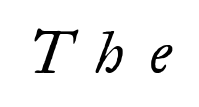
There is plenty of visible air inserted between adjacent glyphs. Is the stroke heavy? The answer is a plain regular-or-lighter. The letters are slanted; this is an italic face. Is this a sans? No — the strokes have serifs. A bare baseline throughout the passage.
